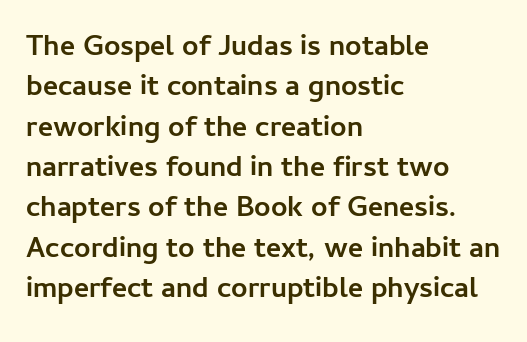
{"serif": "no", "italic": "no", "bold": "yes", "weight": "semibold", "width": "normal", "stroke_contrast": "low", "x_height": "medium", "monospaced": "no", "underline": "no", "align": "left", "line_spacing": "normal", "line_spacing_ratio": 1.39, "letter_spacing": "normal", "letter_spacing_em": 0.0, "glyph_px": 29}
